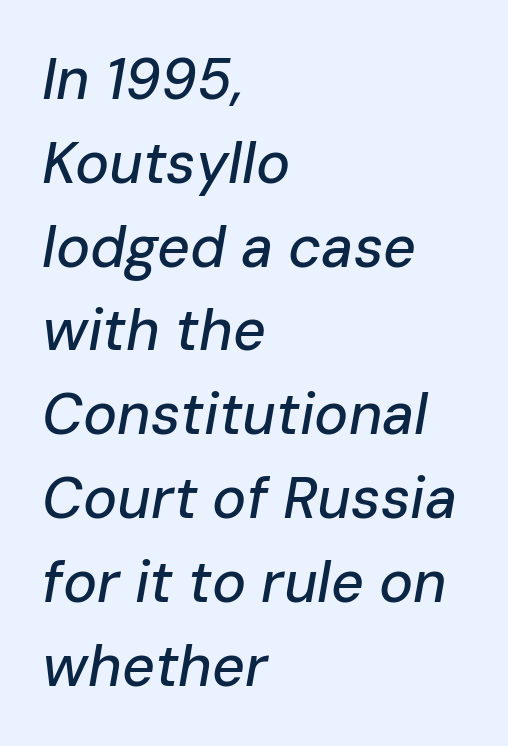
These lines are rendered in a variable-pitch font. If you drew a line through each stem, it would be angled. You could call the tracking neutral — neither tight nor loose. The lines are quadded left. The line-height multiplier appears to be the usual default. Beneath every word, the page is bare.
